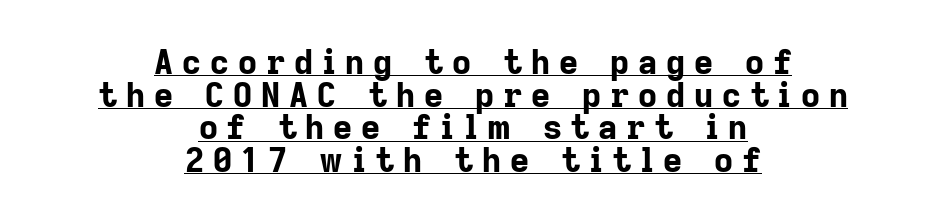
Varying glyph widths throughout — classic text-font behaviour. Is there an underline? Yes — a line sits under the letters. Thick stems and heavy bowls — unmistakably bold. Font category for this specimen: sans-serif. These lines huddle together more closely than default settings would place them.
